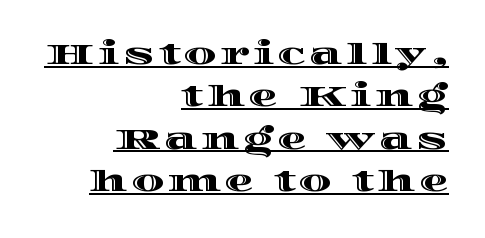
{"italic": "no", "width": "wide", "x_height": "large", "monospaced": "no", "underline": "yes", "align": "right", "line_spacing": "normal", "line_spacing_ratio": 1.46, "glyph_px": 29}
